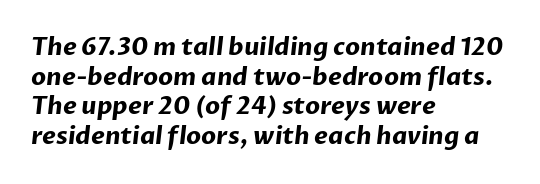
A classic flush-left, rag-right setting is used for this passage. You could call the tracking neutral — neither tight nor loose. The space directly below the letters is spotless. Weight check: bold — yes, fully.
